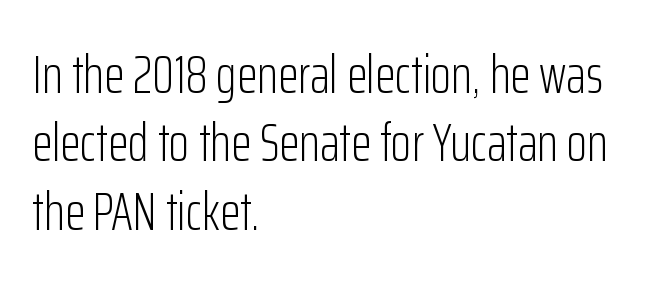
Q: Is the text bold? A: No.
Q: Is the text italic (slanted)? A: No, it is upright.
Q: Is the typeface a serif or a sans-serif typeface? A: Sans-serif.
Q: Is the text underlined? A: No.
Q: How is the paragraph aligned? A: Left-aligned.
Q: Is the spacing between letters normal or unusually wide? A: Normal.
Q: Is the spacing between lines tight, normal or loose? A: Normal.
Q: Width (condensed, normal, or wide)? A: Condensed.
Q: Stroke contrast? A: Low.
Q: x-height? A: Medium.
Q: Monospaced? A: No.
